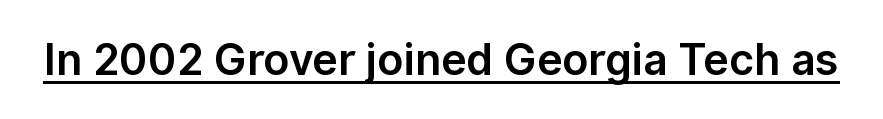
{"serif": "no", "italic": "no", "width": "normal", "stroke_contrast": "low", "x_height": "medium", "monospaced": "no", "underline": "yes", "letter_spacing": "normal", "letter_spacing_em": 0.0, "glyph_px": 43}
